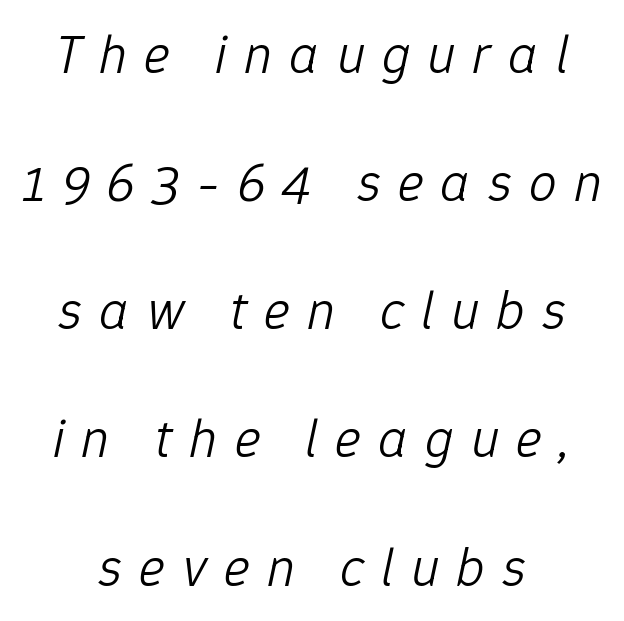
The image shows 55 px light type, italic (leaning right); set centered, loose line spacing (2.33x), unusually wide letter spacing (+0.31 em), not underlined; low stroke contrast and a medium x-height.
